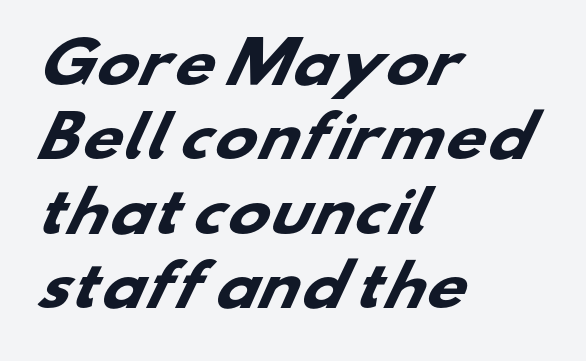
{"serif": "no", "bold": "yes", "weight": "heavy", "width": "wide", "stroke_contrast": "low", "x_height": "small", "monospaced": "no", "underline": "no", "align": "left", "line_spacing": "normal", "line_spacing_ratio": 1.33, "letter_spacing": "normal", "letter_spacing_em": 0.0, "glyph_px": 56}
